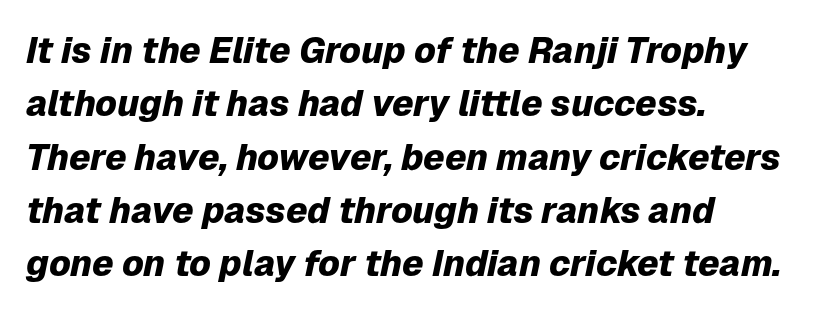
{"italic": "yes", "lean": "right", "slant_degrees": 12, "bold": "yes", "weight": "heavy", "width": "normal", "stroke_contrast": "low", "x_height": "medium", "monospaced": "no", "underline": "no", "align": "left", "line_spacing": "normal", "line_spacing_ratio": 1.48, "letter_spacing": "normal", "letter_spacing_em": 0.0, "glyph_px": 36}
